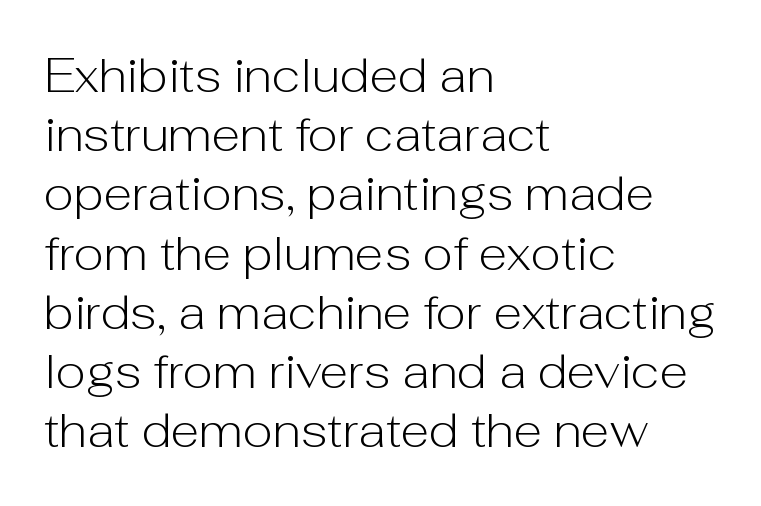
The image shows 47 px light sans-serif type, upright; set left-aligned, normal line spacing (1.26x), normal letter spacing, not underlined; low stroke contrast and a medium x-height.
